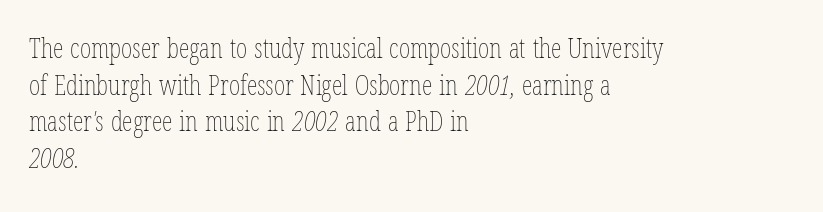
{"bold": "no", "underline": "no", "align": "left", "line_spacing": "normal", "line_spacing_ratio": 1.36, "letter_spacing": "normal", "letter_spacing_em": 0.0, "glyph_px": 27}
